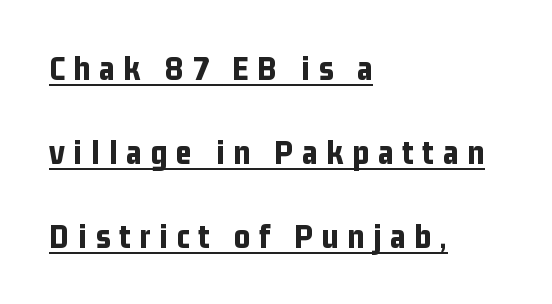
{"serif": "no", "italic": "no", "bold": "yes", "weight": "bold", "width": "condensed", "stroke_contrast": "low", "x_height": "medium", "monospaced": "no", "underline": "yes", "align": "left", "line_spacing": "loose", "line_spacing_ratio": 2.4, "letter_spacing": "wide", "letter_spacing_em": 0.25, "glyph_px": 35}
